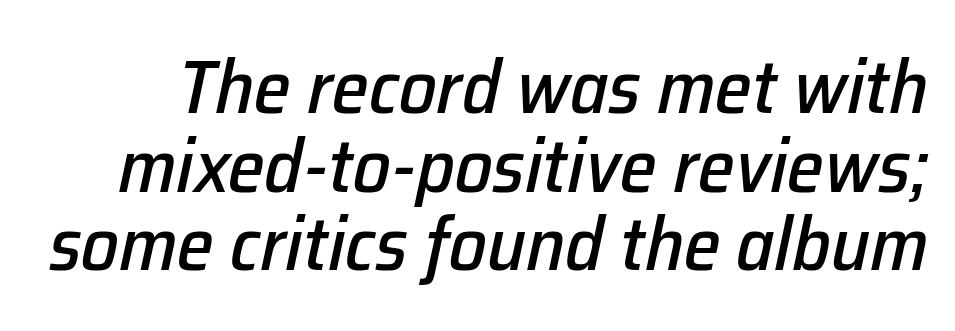
In terms of leading, this rendering errs on the cramped side. The space beneath each line is pristine and unruled. Honestly, the letter spacing is just normal — you wouldn't notice it. A typesetter would call this proportional, since set widths differ per character. Posture: slanted.
